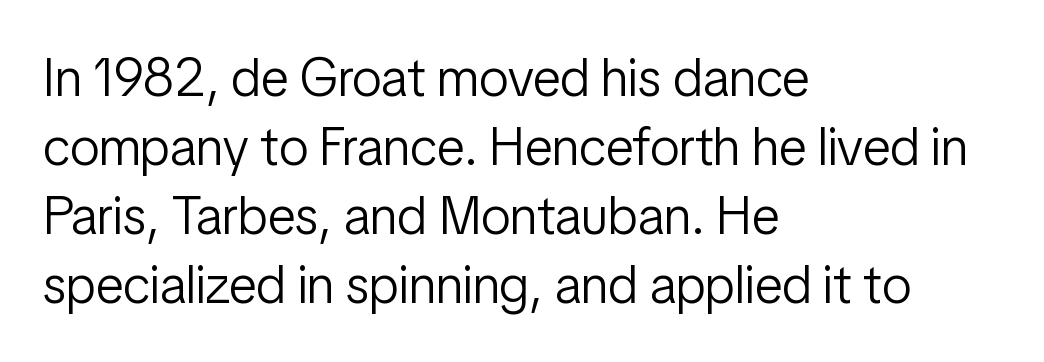
The image shows 53 px light, condensed sans-serif type, upright; set left-aligned, normal line spacing (1.3x), normal letter spacing, not underlined; low stroke contrast and a medium x-height.
